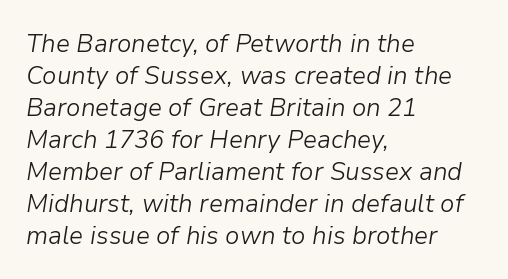
Q: Is the text bold? A: No.
Q: Is the text italic (slanted)? A: Yes, it leans right by about 9 degrees.
Q: Is the text underlined? A: No.
Q: How is the paragraph aligned? A: Left-aligned.
Q: Is the spacing between letters normal or unusually wide? A: Normal.
Q: Is the spacing between lines tight, normal or loose? A: Normal.
